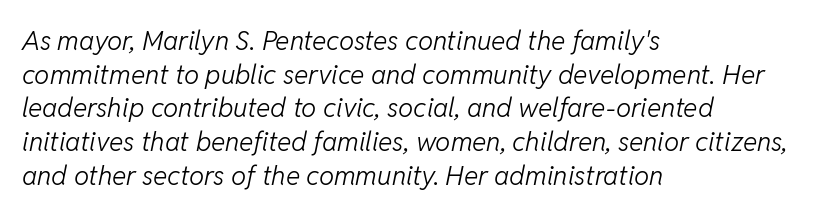
Nobody touched the tracking dial on this one. Weight: in the light-to-regular range. Every character sits at an angle, as italics do. Quick note: underline off.
